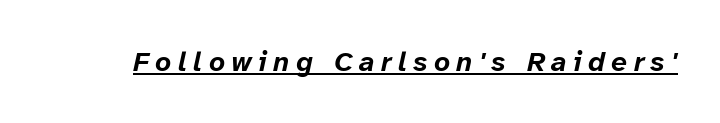
This rendering features underlined lettering. There's an unmistakable incline to the writing here. The line texture is sparse and dotted thanks to wide tracking. Varying glyph widths throughout — classic text-font behaviour. How heavy is the stroke? Heavy — this is a bold.
